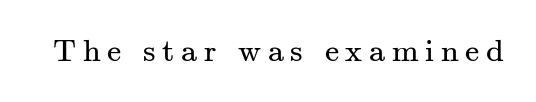
{"serif": "yes", "italic": "no", "bold": "no", "weight": "regular", "width": "normal", "stroke_contrast": "medium", "x_height": "small", "monospaced": "no", "underline": "no", "letter_spacing": "wide", "letter_spacing_em": 0.21, "glyph_px": 32}
